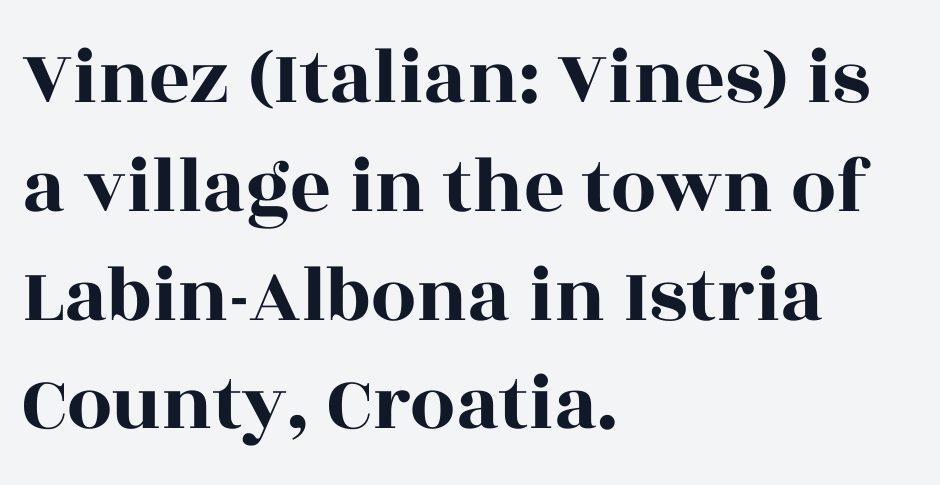
Q: Is the text italic (slanted)? A: No, it is upright.
Q: Is the typeface a serif or a sans-serif typeface? A: Serif.
Q: Is the text underlined? A: No.
Q: How is the paragraph aligned? A: Left-aligned.
Q: Is the spacing between letters normal or unusually wide? A: Normal.
Q: Is the spacing between lines tight, normal or loose? A: Normal.
Q: Width (condensed, normal, or wide)? A: Wide.
Q: x-height? A: Large.
Q: Monospaced? A: No.
